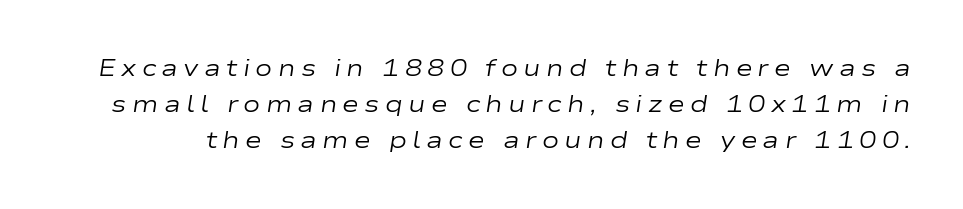
The image shows 23 px text type, italic (leaning right); set normal line spacing (1.56x), unusually wide letter spacing (+0.23 em), not underlined.
